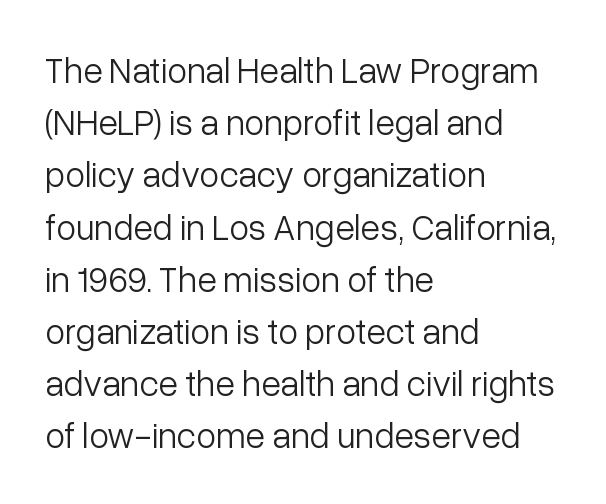
The passage shown is typed in a proportional face where columns would drift. A typesetter would call this leading conventional body-copy spacing. When letters stand straight like this, we call the style roman or upright. Decoration check: the copy has no underline.
